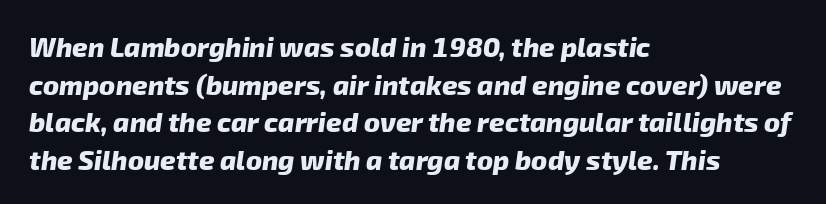
Q: Is the text bold? A: Yes.
Q: Is the text underlined? A: No.
Q: How is the paragraph aligned? A: Left-aligned.
Q: Is the spacing between letters normal or unusually wide? A: Normal.
Q: Is the spacing between lines tight, normal or loose? A: Normal.
